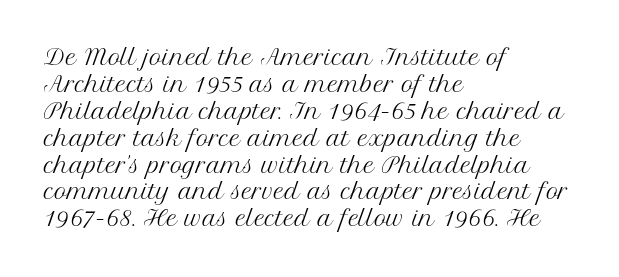
The image shows 21 px text type; set left-aligned, normal line spacing (1.28x), normal letter spacing, not underlined.
